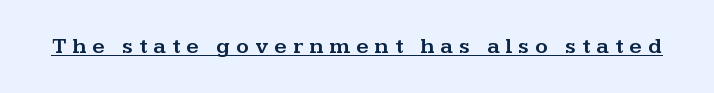
Q: Is the text italic (slanted)? A: No, it is upright.
Q: Is the text underlined? A: Yes.
Q: Is the spacing between letters normal or unusually wide? A: Unusually wide.
